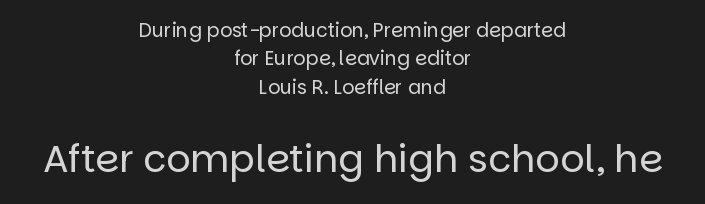
The rendering shows plain stroke endings on the letterforms — a sans-serif design. Caption: upper text group reduced, lower text group enlarged. Style check: upright. These glyphs show unthickened strokes, regular width or finer. Each letter keeps its own natural width here, so spacing adapts to shape.
